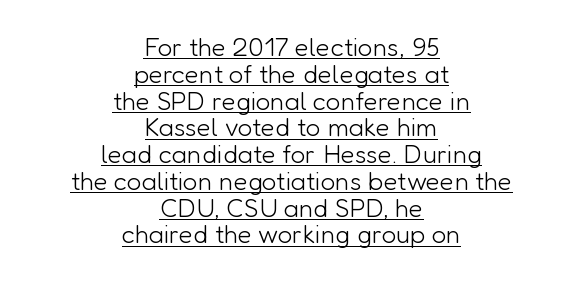
{"italic": "no", "bold": "no", "underline": "yes", "align": "center", "line_spacing": "tight", "line_spacing_ratio": 1.03, "letter_spacing": "normal", "letter_spacing_em": 0.0, "glyph_px": 26}
